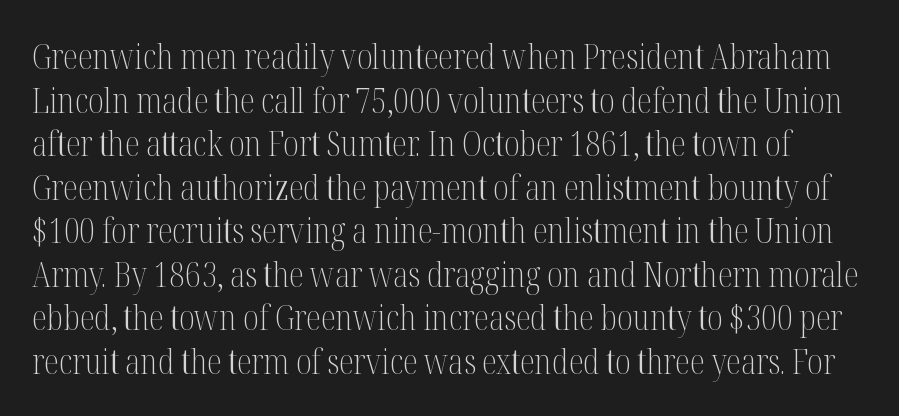
Underline: absent. Ink coverage per letter is moderate at most. The rendering uses a moderate line-height, typical for paragraphs. Check where the strokes stop: tiny serifs finish them off. Looks like regular typesetting: each glyph gets only the width it needs.
